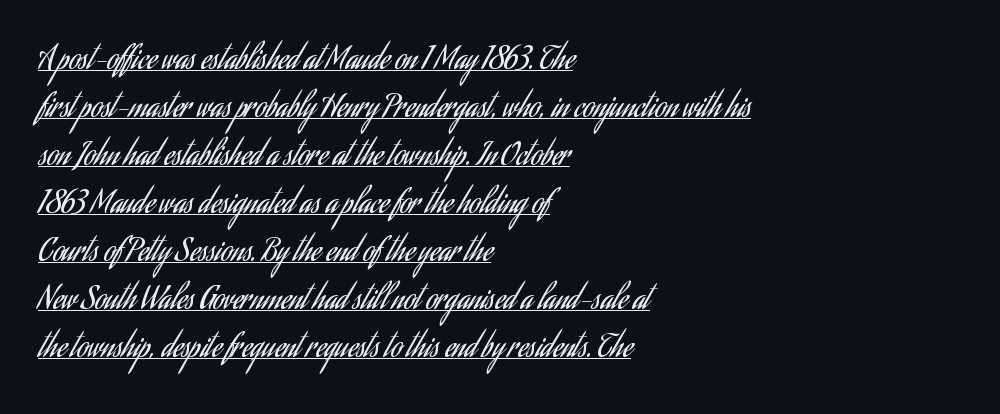
The image shows 31 px regular-weight, condensed sans-serif type; set left-aligned, normal line spacing (1.55x), normal letter spacing, underlined; low stroke contrast and a small x-height.
